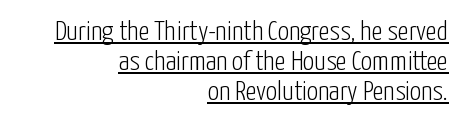
The image shows 28 px light, condensed sans-serif type, upright; set right-aligned, tight line spacing (1.07x), normal letter spacing, underlined; low stroke contrast and a medium x-height.
